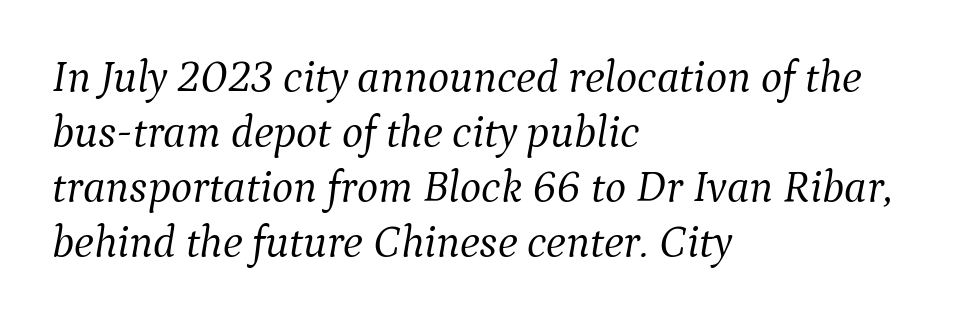
Each word holds together tightly as a unit, with standard inter-letter gaps. The designer went with a serif here, giving each stem small feet. Honestly, there is no underline to notice here at all. Is the block centered? No — it sits flush against the left margin. Italic: yes, the glyphs are oblique.
